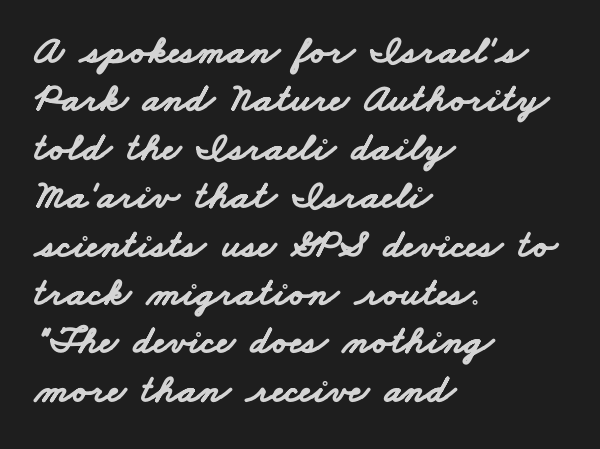
Between one letter and the next there's only the usual sliver of space. The strokes are fattened all the way to bold. Does the type have serifs? No, each stem ends abruptly. Plain, unruled lines of type. Is this a fixed-width face? No — the glyphs have proportional, varying widths. These lines are set flush left with a ragged right edge.
